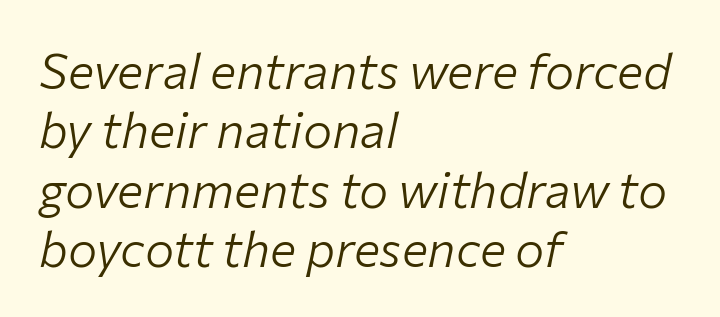
Q: Is the text bold? A: No.
Q: Is the text italic (slanted)? A: Yes, it leans right by about 12 degrees.
Q: Is the text underlined? A: No.
Q: How is the paragraph aligned? A: Left-aligned.
Q: Is the spacing between letters normal or unusually wide? A: Normal.
Q: Width (condensed, normal, or wide)? A: Normal.
Q: Stroke contrast? A: Low.
Q: x-height? A: Medium.
Q: Monospaced? A: No.
